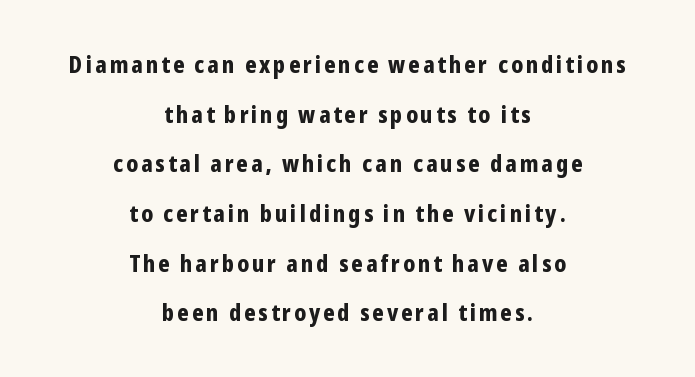
The leading is generous, giving the passage an open texture. The lettering holds an erect, upright posture throughout. Alignment: centered. The specimen omits any rule beneath the text block's lines. Typographic density is high because the face is bold.
